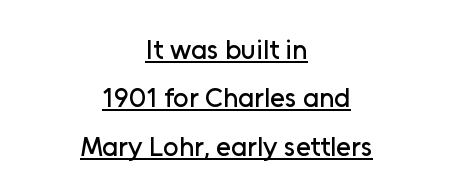
Q: Is the text italic (slanted)? A: No, it is upright.
Q: Is the text underlined? A: Yes.
Q: How is the paragraph aligned? A: Centered.
Q: Is the spacing between letters normal or unusually wide? A: Normal.
